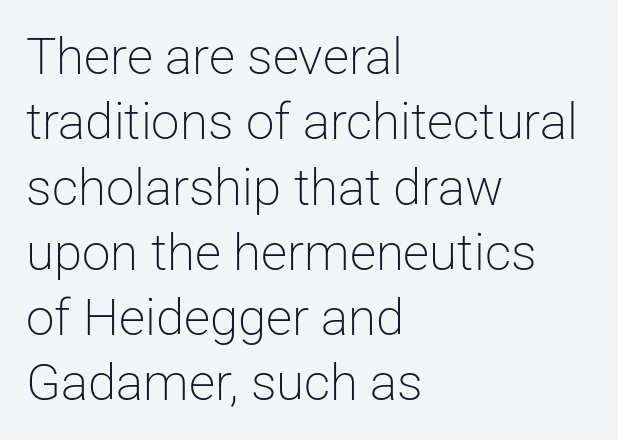
The image shows 51 px light sans-serif type, upright; set left-aligned, normal line spacing (1.28x), normal letter spacing, not underlined; low stroke contrast and a medium x-height.
